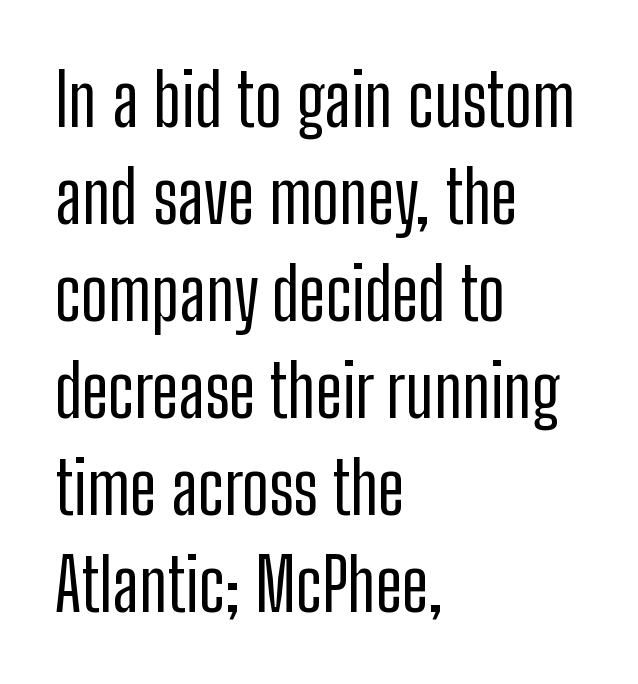
{"serif": "no", "italic": "no", "width": "condensed", "stroke_contrast": "low", "x_height": "medium", "monospaced": "no", "underline": "no", "align": "left", "line_spacing": "normal", "line_spacing_ratio": 1.33, "letter_spacing": "normal", "letter_spacing_em": 0.0, "glyph_px": 73}
